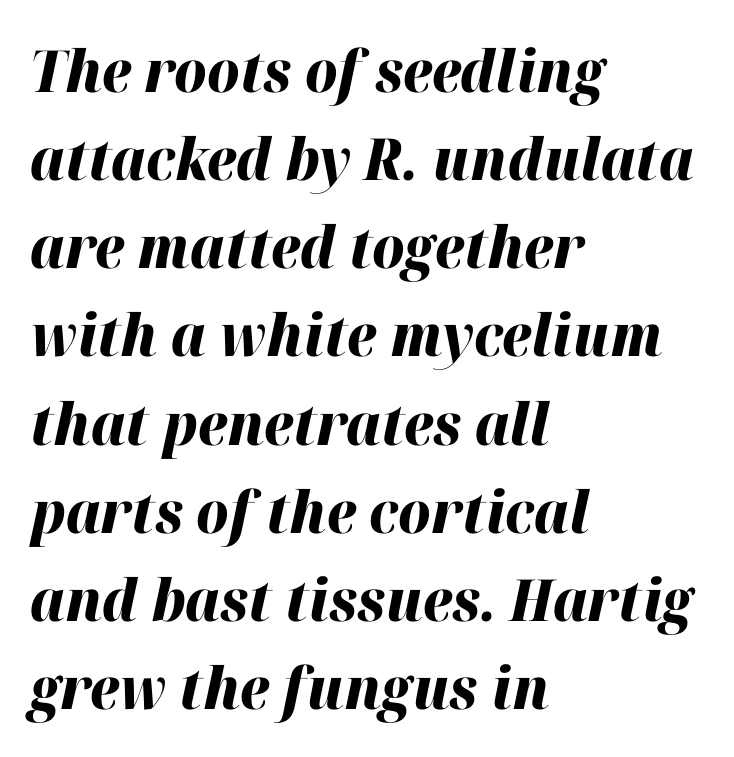
Q: Is the text bold? A: Yes.
Q: Is the text italic (slanted)? A: Yes, it leans right by about 12 degrees.
Q: Is the text underlined? A: No.
Q: How is the paragraph aligned? A: Left-aligned.
Q: Is the spacing between letters normal or unusually wide? A: Normal.
Q: Is the spacing between lines tight, normal or loose? A: Normal.
Q: Width (condensed, normal, or wide)? A: Normal.
Q: Stroke contrast? A: High.
Q: x-height? A: Medium.
Q: Monospaced? A: No.
